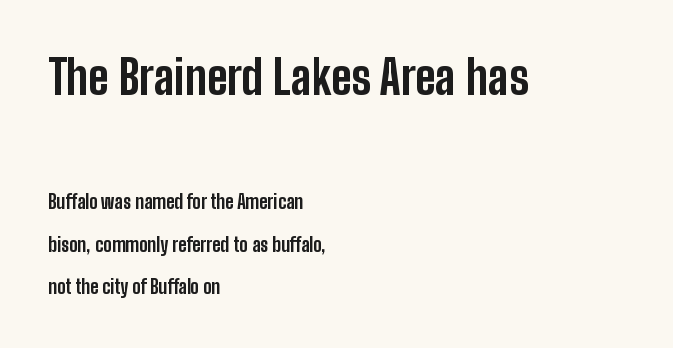
{"serif": "no", "italic": "no", "bold": "yes", "weight": "bold", "width": "condensed", "stroke_contrast": "low", "x_height": "medium", "monospaced": "no", "underline": "no", "align": "left", "line_spacing": "loose", "line_spacing_ratio": 2.23, "letter_spacing": "normal", "letter_spacing_em": 0.0, "larger_block": "first", "size_ratio": 2.47, "glyph_px": 47}
